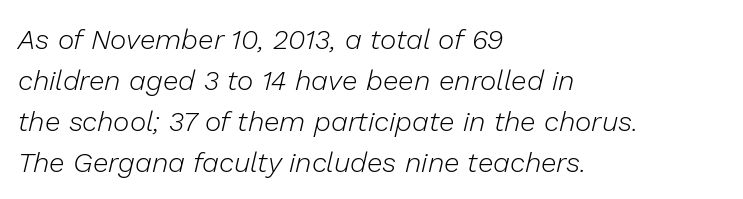
Q: Is the text bold? A: No.
Q: Is the text italic (slanted)? A: Yes, it leans right by about 13 degrees.
Q: Is the text underlined? A: No.
Q: How is the paragraph aligned? A: Left-aligned.
Q: Is the spacing between letters normal or unusually wide? A: Normal.
Q: Is the spacing between lines tight, normal or loose? A: Normal.
Q: Width (condensed, normal, or wide)? A: Normal.
Q: Stroke contrast? A: Low.
Q: x-height? A: Medium.
Q: Monospaced? A: No.
